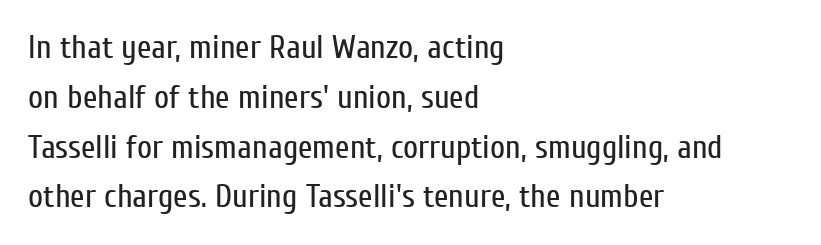
Here the designer chose a conventional face with non-uniform glyph widths. The ragged edge is on the right, which tells us the setting is flush left. Caption: face not bold, strokes unweighted. Nothing sits at the stroke ends, so this counts as sans-serif. The baseline area is clear. Nothing unusual about the tracking: characters are spaced as the font intends.
